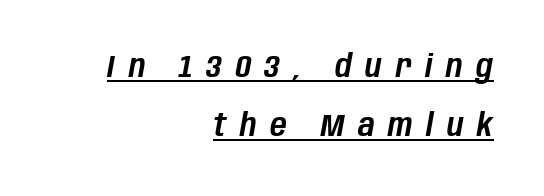
The gaps between neighbouring characters are conspicuously large. Note the varied advance widths — an 'i' is clearly narrower than an 'm'. Each line ends at the same right margin while the left side varies. Beneath each row of characters lies a ruled line. Slanted lettering throughout.
